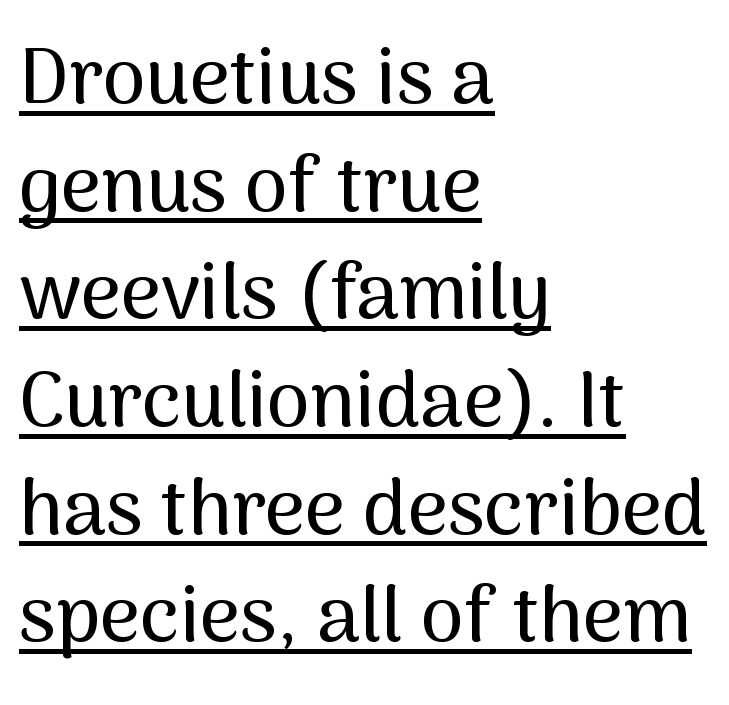
{"serif": "no", "italic": "no", "width": "normal", "stroke_contrast": "medium", "x_height": "medium", "monospaced": "no", "underline": "yes", "align": "left", "line_spacing": "normal", "line_spacing_ratio": 1.38, "letter_spacing": "normal", "letter_spacing_em": 0.0, "glyph_px": 78}
